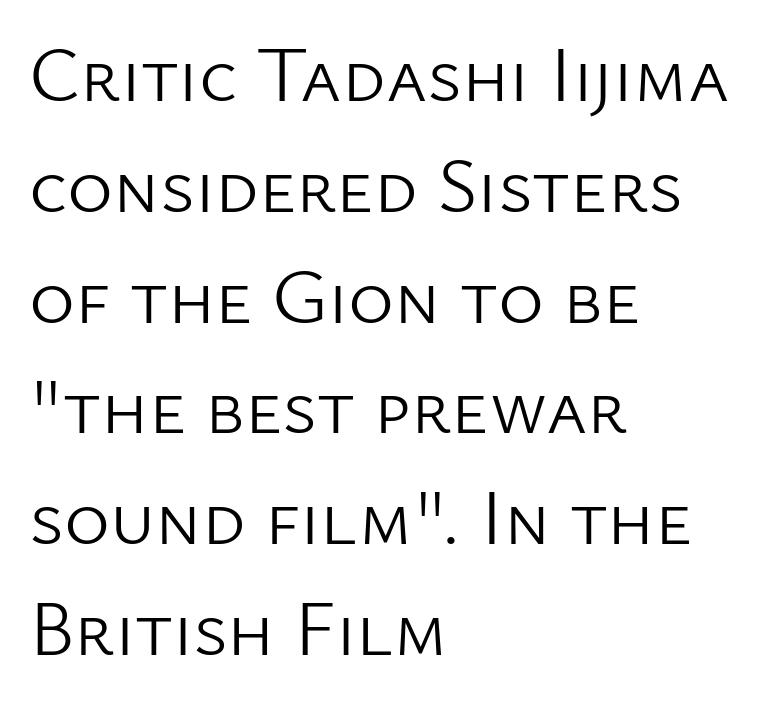
{"serif": "no", "italic": "no", "bold": "no", "weight": "light", "width": "normal", "stroke_contrast": "low", "x_height": "medium", "monospaced": "no", "underline": "no", "align": "left", "line_spacing": "normal", "line_spacing_ratio": 1.42, "letter_spacing": "normal", "letter_spacing_em": 0.0, "glyph_px": 78}
